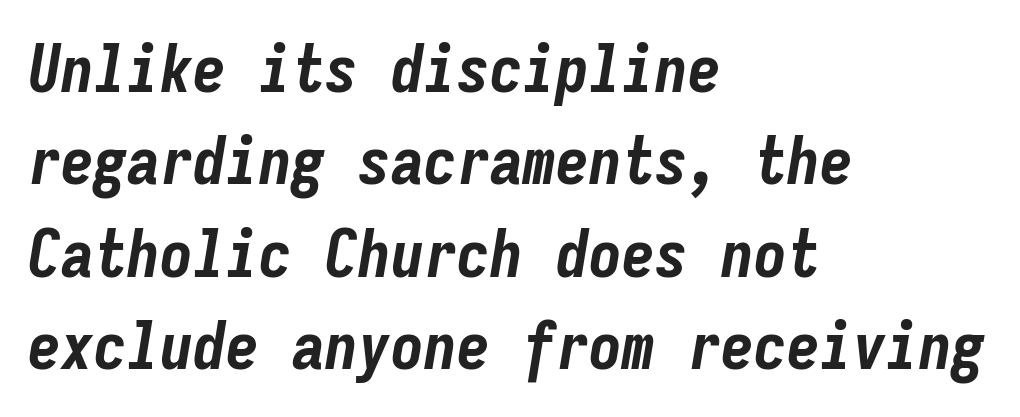
This block has exactly the height ordinary leading produces. There is no visible air inserted between adjacent glyphs. Its strokes are broad and dark, the hallmark of bold type. Does the copy run flush right? No — it runs flush left. Nobody drew a line under any word here.
